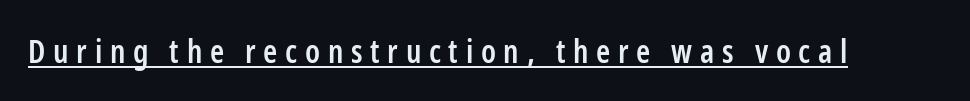
Q: Is the text bold? A: Semi-bold.
Q: Is the text italic (slanted)? A: No, it is upright.
Q: Is the typeface a serif or a sans-serif typeface? A: Sans-serif.
Q: Is the text underlined? A: Yes.
Q: Is the spacing between letters normal or unusually wide? A: Unusually wide.
Q: Width (condensed, normal, or wide)? A: Condensed.
Q: Stroke contrast? A: Low.
Q: x-height? A: Medium.
Q: Monospaced? A: No.
